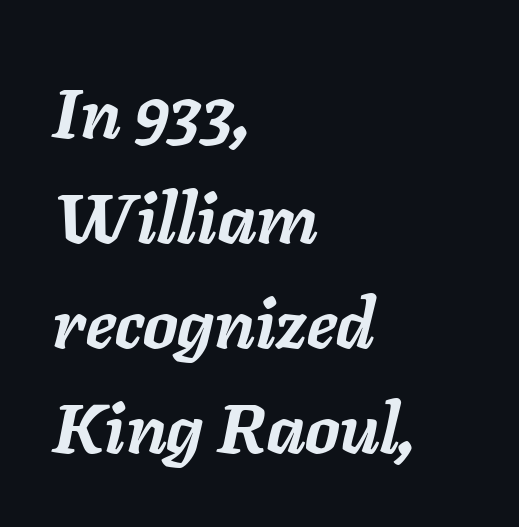
The image shows 69 px semibold type, italic (leaning right); set left-aligned, normal line spacing (1.52x), normal letter spacing, not underlined; low stroke contrast and a medium x-height.
